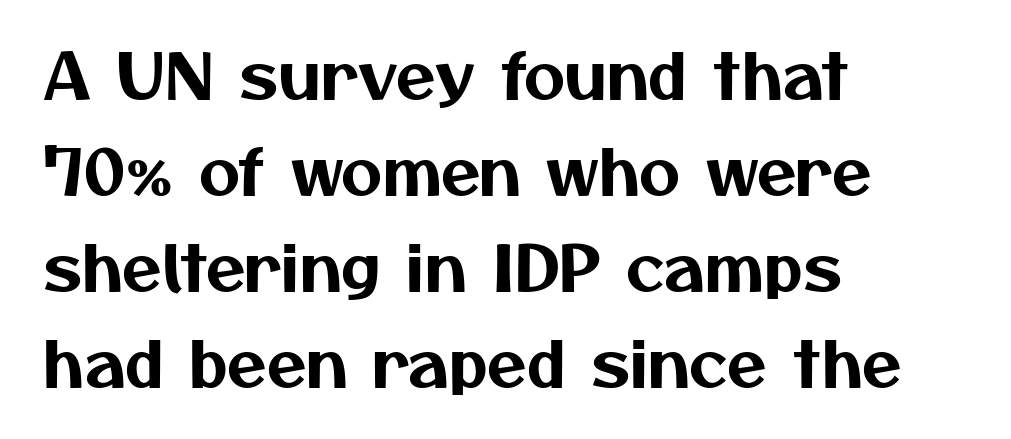
{"serif": "no", "width": "normal", "stroke_contrast": "medium", "x_height": "medium", "monospaced": "no", "underline": "no", "align": "left", "line_spacing": "normal", "line_spacing_ratio": 1.5, "letter_spacing": "normal", "letter_spacing_em": 0.0, "glyph_px": 64}
